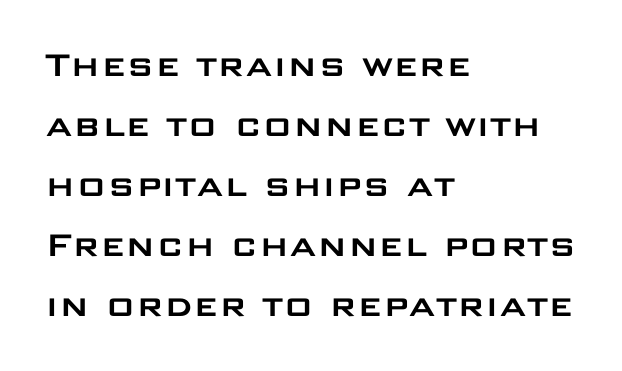
The image shows 40 px wide sans-serif type, upright; set left-aligned, normal line spacing (1.5x), normal letter spacing, not underlined; low stroke contrast and a large x-height.
